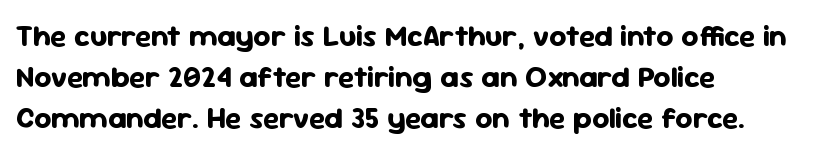
Q: Is the text bold? A: Yes.
Q: Is the text italic (slanted)? A: No, it is upright.
Q: Is the typeface a serif or a sans-serif typeface? A: Sans-serif.
Q: Is the text underlined? A: No.
Q: How is the paragraph aligned? A: Left-aligned.
Q: Is the spacing between letters normal or unusually wide? A: Normal.
Q: Is the spacing between lines tight, normal or loose? A: Normal.
Q: Width (condensed, normal, or wide)? A: Normal.
Q: Stroke contrast? A: Low.
Q: x-height? A: Medium.
Q: Monospaced? A: No.
